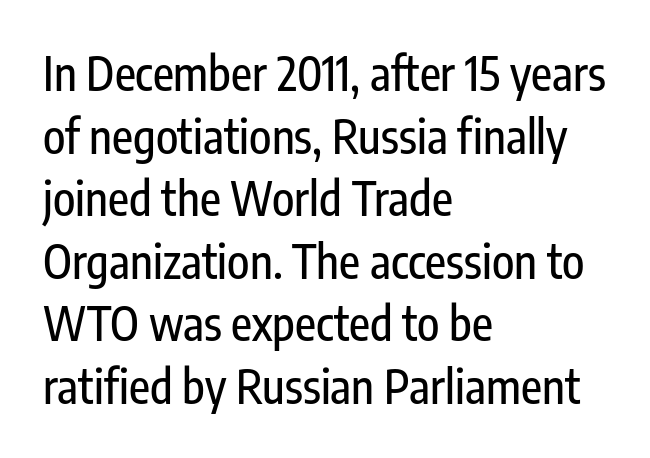
The image shows 46 px condensed sans-serif type, upright; set left-aligned, normal line spacing (1.36x), normal letter spacing, not underlined; low stroke contrast and a medium x-height.
